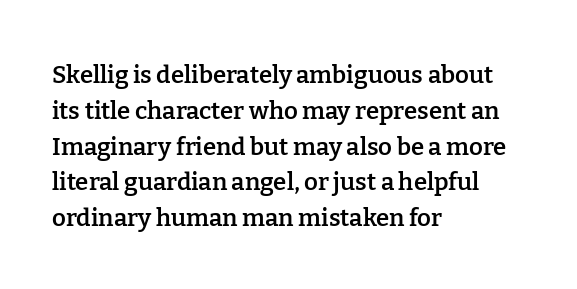
{"italic": "no", "bold": "semi", "underline": "no", "align": "left", "line_spacing": "normal", "line_spacing_ratio": 1.49, "letter_spacing": "normal", "letter_spacing_em": 0.0, "glyph_px": 24}
